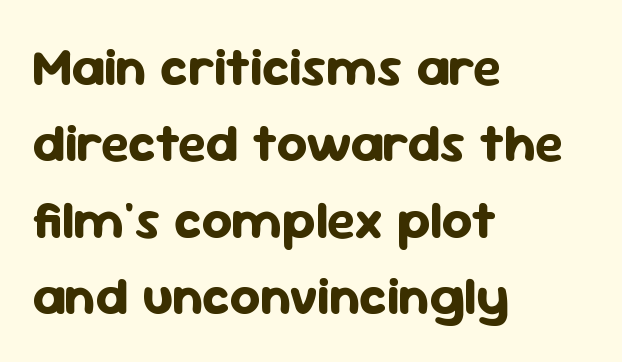
{"serif": "no", "italic": "no", "bold": "yes", "weight": "bold", "width": "normal", "stroke_contrast": "low", "x_height": "medium", "monospaced": "no", "underline": "no", "align": "left", "line_spacing": "normal", "line_spacing_ratio": 1.44, "letter_spacing": "normal", "letter_spacing_em": 0.0, "glyph_px": 53}
